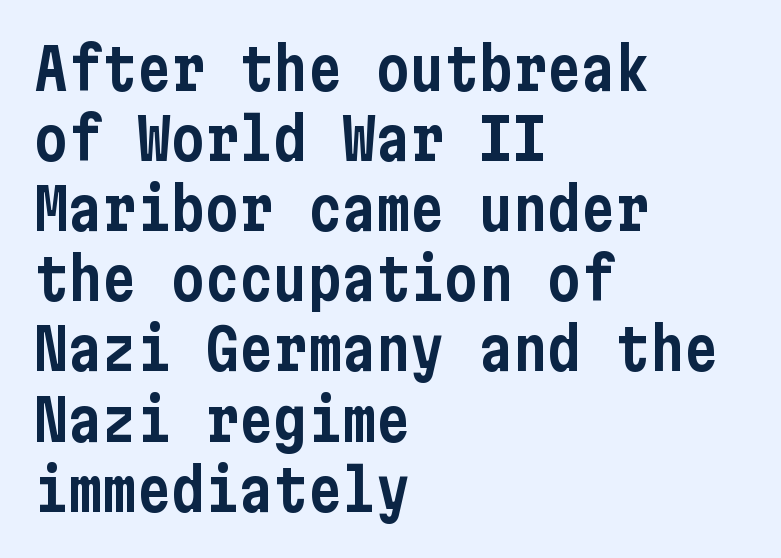
Quick note: not italic, upright. Anything drawn beneath the words? Only blank space. Tracking value appears to be zero — textbook default spacing. Is this a sans? Yes — the strokes have no serifs.
